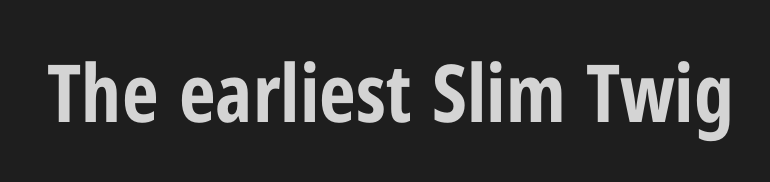
The image shows 80 px bold, condensed sans-serif type, upright; set normal letter spacing, not underlined; low stroke contrast and a medium x-height.
